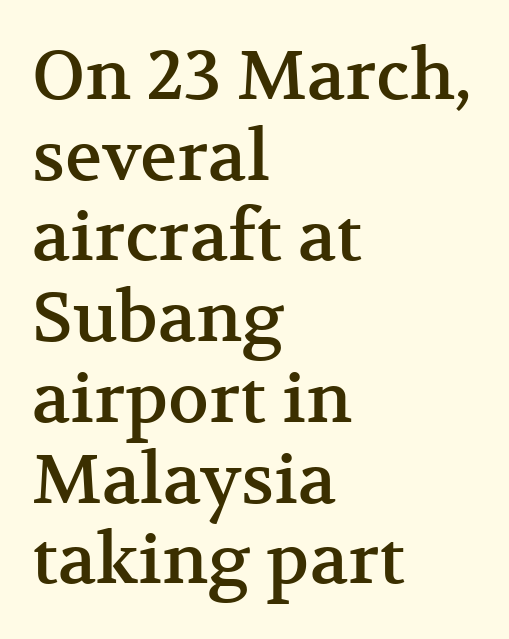
Each row of text sits above clean, open space. Is this a fixed-width face? No — the glyphs have proportional, varying widths. Regarding serifs, this sample has them. Nothing unusual about the tracking: characters are spaced as the font intends. Posture: vertical. The rendering anchors every line to the left-hand side.
